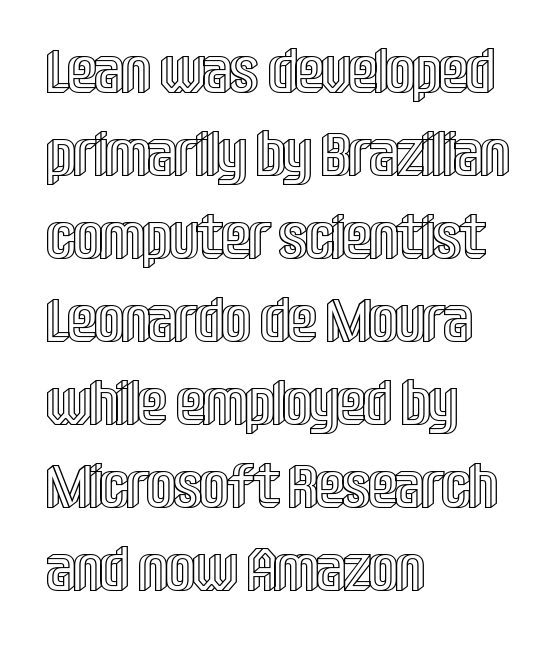
{"italic": "no", "width": "condensed", "x_height": "large", "monospaced": "no", "underline": "no", "align": "left", "line_spacing": "normal", "line_spacing_ratio": 1.34, "letter_spacing": "normal", "letter_spacing_em": 0.0, "glyph_px": 62}
